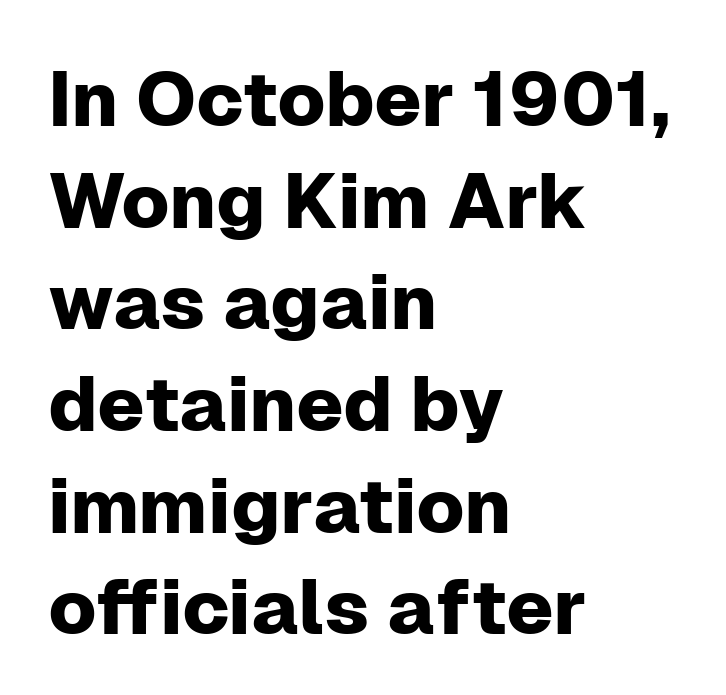
Q: Is the text italic (slanted)? A: No, it is upright.
Q: Is the typeface a serif or a sans-serif typeface? A: Sans-serif.
Q: Is the text underlined? A: No.
Q: How is the paragraph aligned? A: Left-aligned.
Q: Is the spacing between letters normal or unusually wide? A: Normal.
Q: Is the spacing between lines tight, normal or loose? A: Normal.
Q: Width (condensed, normal, or wide)? A: Normal.
Q: Stroke contrast? A: Low.
Q: x-height? A: Medium.
Q: Monospaced? A: No.
